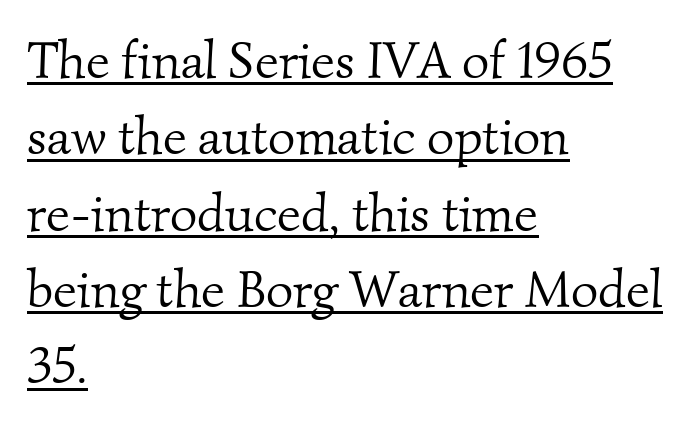
Q: Is the text bold? A: No.
Q: Is the typeface a serif or a sans-serif typeface? A: Serif.
Q: Is the text underlined? A: Yes.
Q: How is the paragraph aligned? A: Left-aligned.
Q: Is the spacing between letters normal or unusually wide? A: Normal.
Q: Is the spacing between lines tight, normal or loose? A: Normal.
Q: Width (condensed, normal, or wide)? A: Normal.
Q: Stroke contrast? A: Medium.
Q: x-height? A: Small.
Q: Monospaced? A: No.
